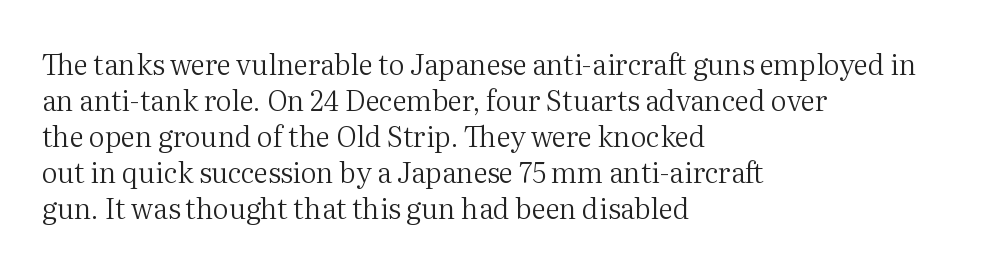
Q: Is the text bold? A: No.
Q: Is the text italic (slanted)? A: No, it is upright.
Q: Is the typeface a serif or a sans-serif typeface? A: Serif.
Q: Is the text underlined? A: No.
Q: How is the paragraph aligned? A: Left-aligned.
Q: Is the spacing between letters normal or unusually wide? A: Normal.
Q: Is the spacing between lines tight, normal or loose? A: Normal.
Q: Width (condensed, normal, or wide)? A: Normal.
Q: Stroke contrast? A: Medium.
Q: x-height? A: Medium.
Q: Monospaced? A: No.
